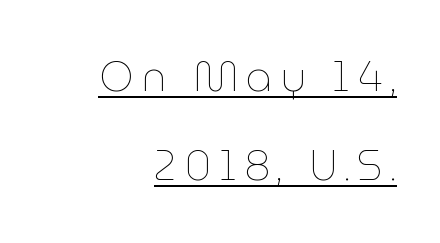
The string is rendered with underlining switched on. Is this a fixed-width face? No — the glyphs have proportional, varying widths. Widely set lines give the paragraph a tall, airy silhouette. These glyphs show unthickened strokes, regular width or finer.
